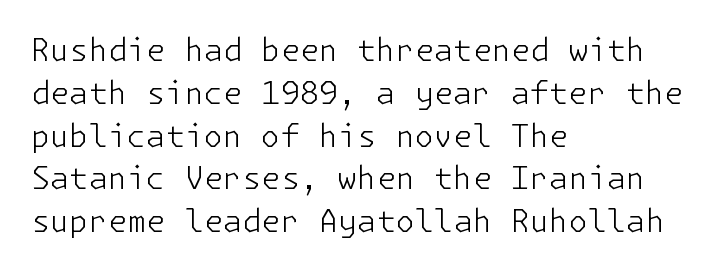
Posture: vertical. No extra ink here — the face is not bold. A clean baseline with only descenders dipping below it. Regarding leading, the lines here are spaced in the standard way. Look at the bottom of the vertical strokes: they stop flat, with no serifs. Alignment: flush left.
